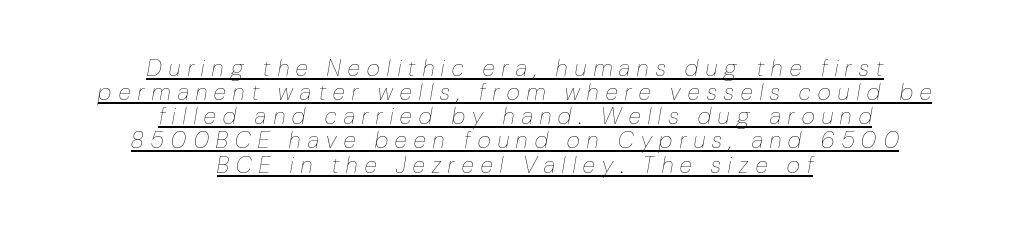
Vertical spacing — tight. A typesetter would mark this as italic. The characters are drawn with everyday or finer stroke widths. The tracking reads as deliberately expanded to a designer's eye. The lettering is marked with a stroke running underneath it. Every row of glyphs is offset so its center matches the block's center.
